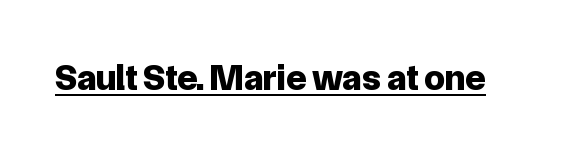
Between one letter and the next there's only the usual sliver of space. Proportional: the letters do not fall into vertical columns. This rendering employs a face without finishing strokes, i.e., a sans-serif. Decoration check: the copy is underlined. Caption: bold face, heavy strokes. Do the letters lean? They stand straight.
